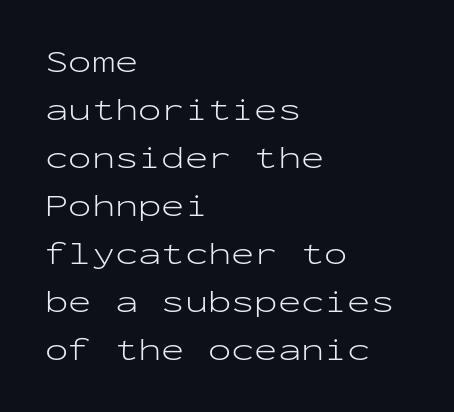
This sample uses an upright cut, with every glyph sitting square on the baseline. The strokes are not fattened; the text isn't bold. All the whitespace from short lines collects on the right. This sample uses plain, unmodified letter spacing. The passage shown is typed in a monospace face where columns stay perfectly aligned. Examine the stroke ends and you'll find no serifs.
